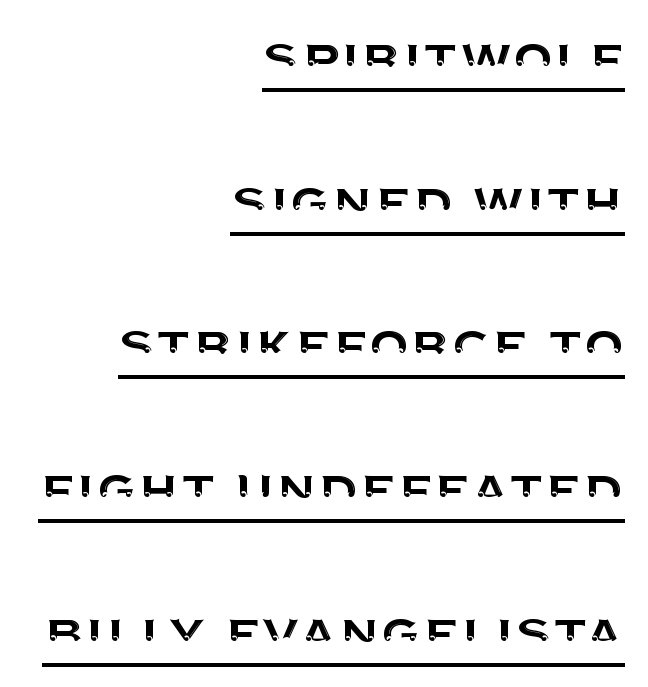
Q: Is the text italic (slanted)? A: No, it is upright.
Q: Is the typeface a serif or a sans-serif typeface? A: Sans-serif.
Q: Is the text underlined? A: Yes.
Q: How is the paragraph aligned? A: Right-aligned.
Q: Is the spacing between letters normal or unusually wide? A: Normal.
Q: Is the spacing between lines tight, normal or loose? A: Loose.
Q: Width (condensed, normal, or wide)? A: Normal.
Q: Stroke contrast? A: Medium.
Q: x-height? A: Large.
Q: Monospaced? A: No.
